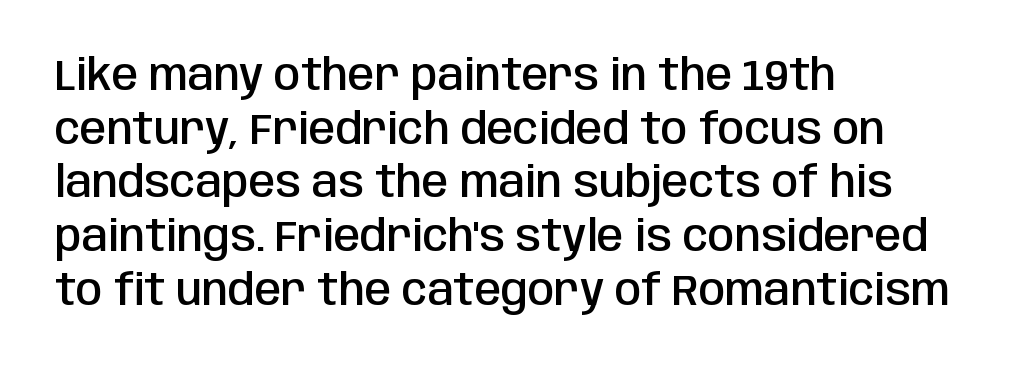
The image shows 43 px semibold, condensed sans-serif type, upright; set left-aligned, normal line spacing (1.25x), normal letter spacing, not underlined; low stroke contrast and a large x-height.
